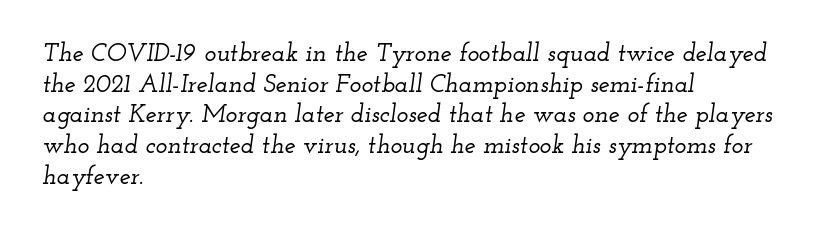
The image shows 25 px text type, italic (leaning right); set left-aligned, line spacing 1.23x, normal letter spacing, not underlined.
